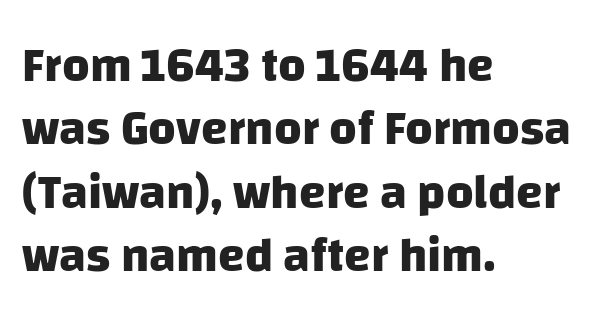
The image shows 48 px heavy sans-serif type; set left-aligned, normal line spacing (1.32x), normal letter spacing, not underlined; low stroke contrast and a large x-height.
